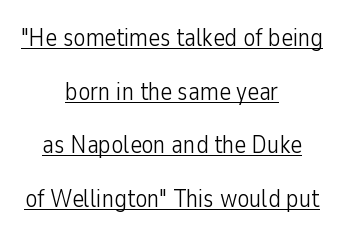
Heaviness? Minimal to ordinary, like unemphasized prose. Characters remain perfectly vertical along every line. No extra tracking has been applied to these lines. Caption: lettering with a line underneath. These lines stack symmetrically, like a column narrowing and widening about its center. The lines are spread far apart with generous leading.
